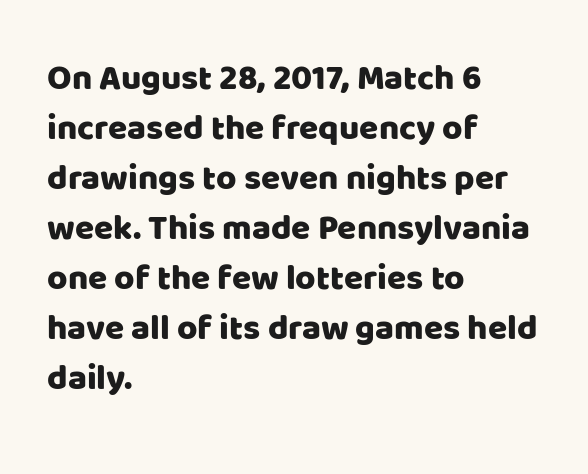
Q: Is the text italic (slanted)? A: No, it is upright.
Q: Is the typeface a serif or a sans-serif typeface? A: Sans-serif.
Q: Is the text underlined? A: No.
Q: How is the paragraph aligned? A: Left-aligned.
Q: Is the spacing between letters normal or unusually wide? A: Normal.
Q: Is the spacing between lines tight, normal or loose? A: Normal.
Q: Width (condensed, normal, or wide)? A: Normal.
Q: Stroke contrast? A: Low.
Q: x-height? A: Large.
Q: Monospaced? A: No.
